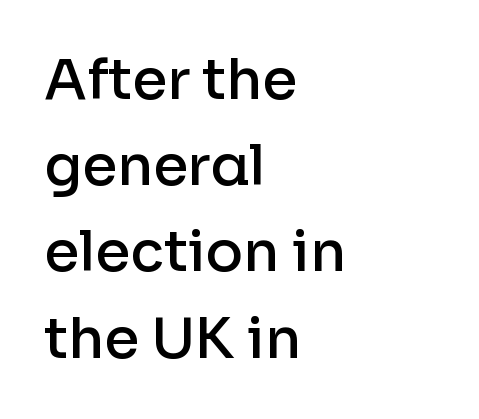
The lines in this sample share a left origin and differ only in where they stop. What kind of face is this? One without serifs — a sans. These words are printed semibold, heavier than regular yet not bold. Style check: upright. A typesetter would call this proportional, since set widths differ per character. Spacing between characters is what you'd get straight out of the box.
